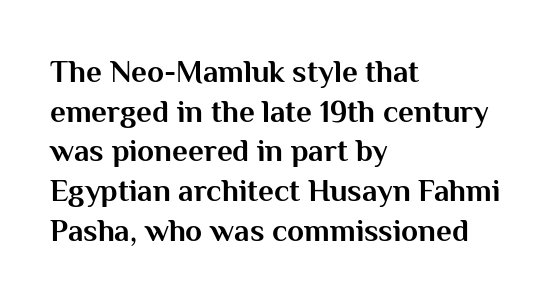
{"serif": "no", "italic": "no", "bold": "yes", "weight": "bold", "width": "normal", "stroke_contrast": "medium", "x_height": "medium", "monospaced": "no", "underline": "no", "align": "left", "line_spacing": "normal", "line_spacing_ratio": 1.28, "letter_spacing": "normal", "letter_spacing_em": 0.0, "glyph_px": 31}
